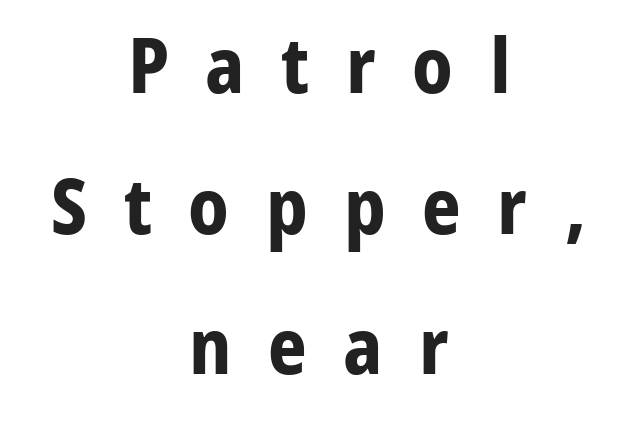
Q: Is the text bold? A: Yes.
Q: Is the text italic (slanted)? A: No, it is upright.
Q: Is the typeface a serif or a sans-serif typeface? A: Sans-serif.
Q: Is the text underlined? A: No.
Q: How is the paragraph aligned? A: Centered.
Q: Is the spacing between letters normal or unusually wide? A: Unusually wide.
Q: Width (condensed, normal, or wide)? A: Normal.
Q: Stroke contrast? A: Low.
Q: x-height? A: Medium.
Q: Monospaced? A: No.
